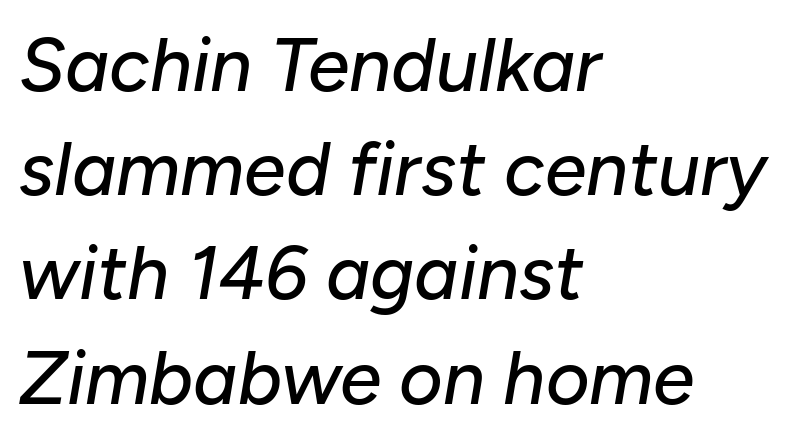
Q: Is the text italic (slanted)? A: Yes, it leans right by about 10 degrees.
Q: Is the text underlined? A: No.
Q: How is the paragraph aligned? A: Left-aligned.
Q: Is the spacing between letters normal or unusually wide? A: Normal.
Q: Is the spacing between lines tight, normal or loose? A: Normal.
Q: Width (condensed, normal, or wide)? A: Normal.
Q: Stroke contrast? A: Low.
Q: x-height? A: Medium.
Q: Monospaced? A: No.
